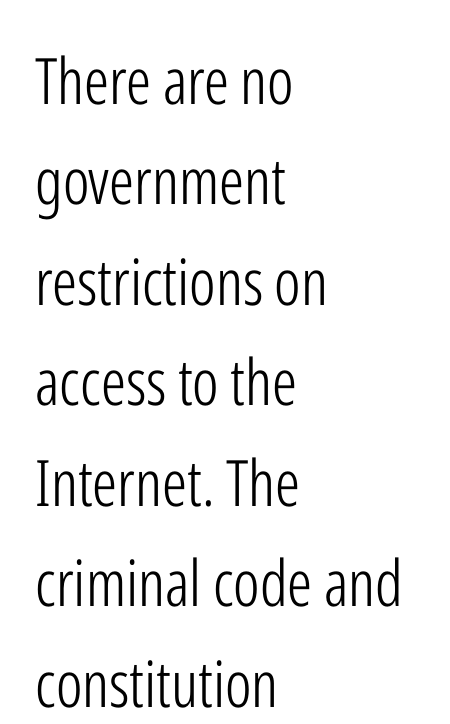
{"serif": "no", "italic": "no", "bold": "no", "weight": "light", "width": "condensed", "stroke_contrast": "low", "x_height": "medium", "monospaced": "no", "underline": "no", "align": "left", "line_spacing": "normal", "line_spacing_ratio": 1.57, "letter_spacing": "normal", "letter_spacing_em": 0.0, "glyph_px": 64}
